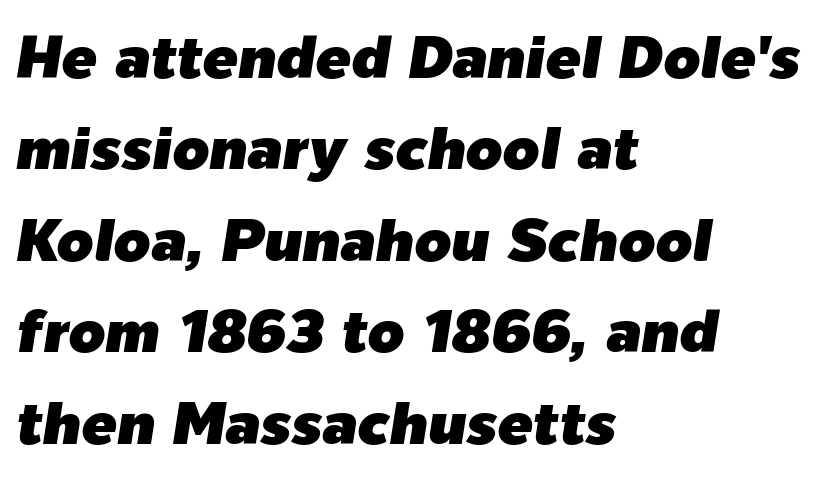
{"italic": "yes", "lean": "right", "slant_degrees": 9, "width": "normal", "stroke_contrast": "low", "x_height": "medium", "monospaced": "no", "underline": "no", "align": "left", "line_spacing": "normal", "line_spacing_ratio": 1.55, "letter_spacing": "normal", "letter_spacing_em": 0.0, "glyph_px": 59}
